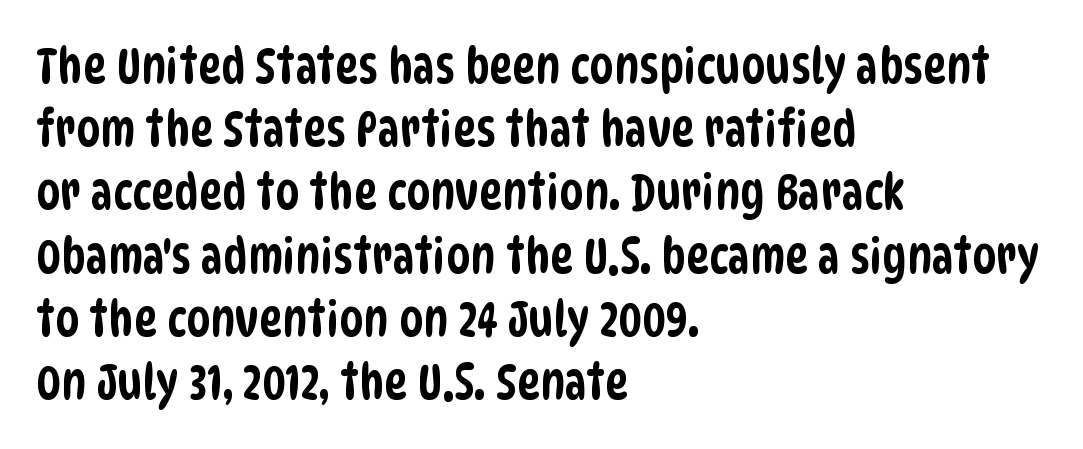
{"serif": "no", "width": "condensed", "stroke_contrast": "low", "x_height": "large", "monospaced": "no", "underline": "no", "align": "left", "line_spacing": "normal", "line_spacing_ratio": 1.29, "letter_spacing": "normal", "letter_spacing_em": 0.0, "glyph_px": 49}
